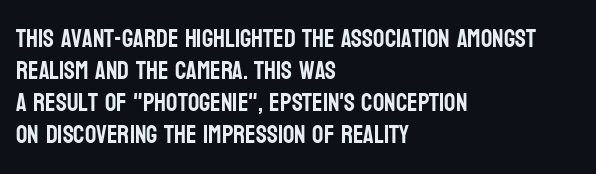
Q: Is the text italic (slanted)? A: No, it is upright.
Q: Is the text underlined? A: No.
Q: How is the paragraph aligned? A: Left-aligned.
Q: Is the spacing between letters normal or unusually wide? A: Normal.
Q: Is the spacing between lines tight, normal or loose? A: Normal.
